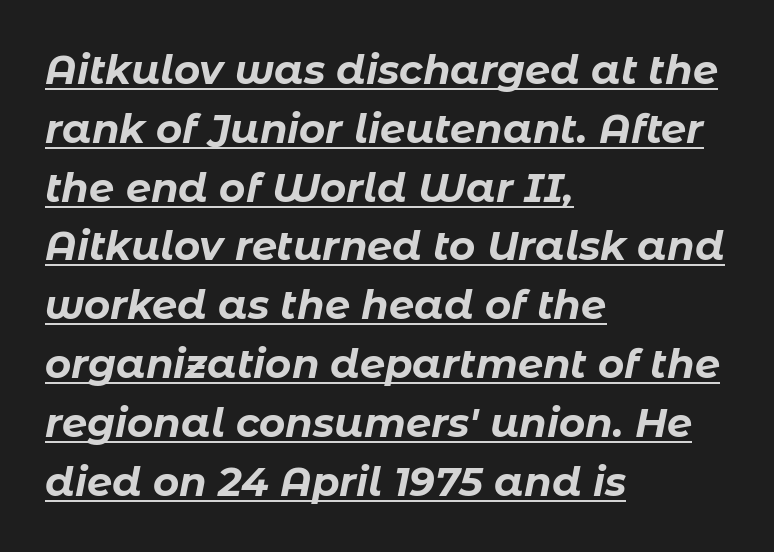
Q: Is the text bold? A: Yes.
Q: Is the text italic (slanted)? A: Yes, it leans right by about 11 degrees.
Q: Is the text underlined? A: Yes.
Q: How is the paragraph aligned? A: Left-aligned.
Q: Is the spacing between letters normal or unusually wide? A: Normal.
Q: Is the spacing between lines tight, normal or loose? A: Normal.
Q: Width (condensed, normal, or wide)? A: Normal.
Q: Stroke contrast? A: Low.
Q: x-height? A: Medium.
Q: Monospaced? A: No.
